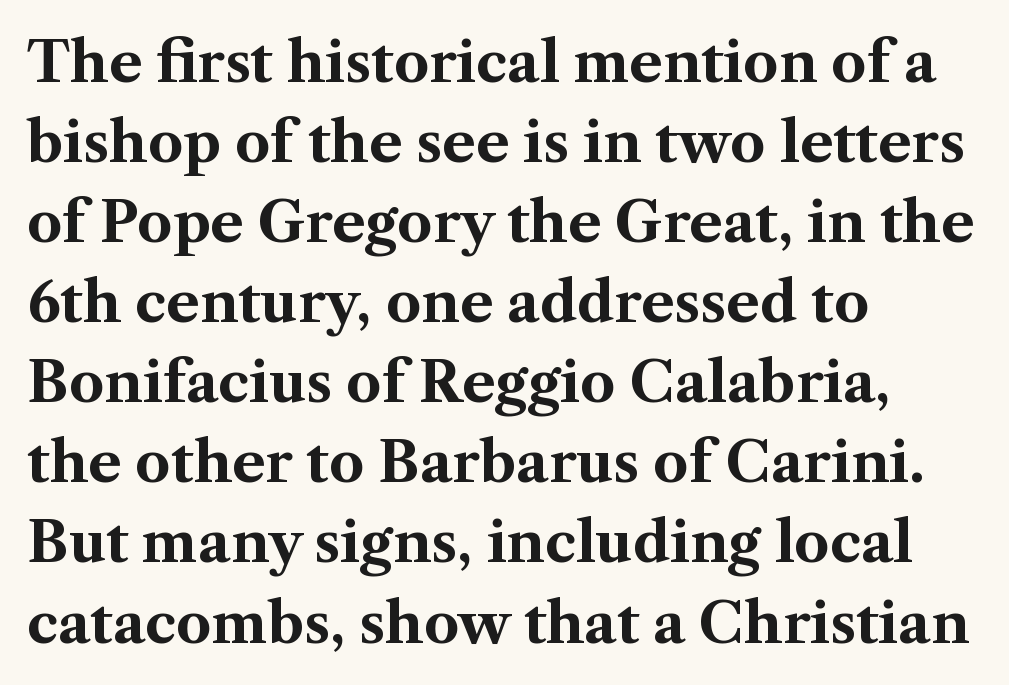
The image shows 56 px bold serif type, upright; set left-aligned, normal line spacing (1.43x), normal letter spacing, not underlined; medium stroke contrast and a medium x-height.
